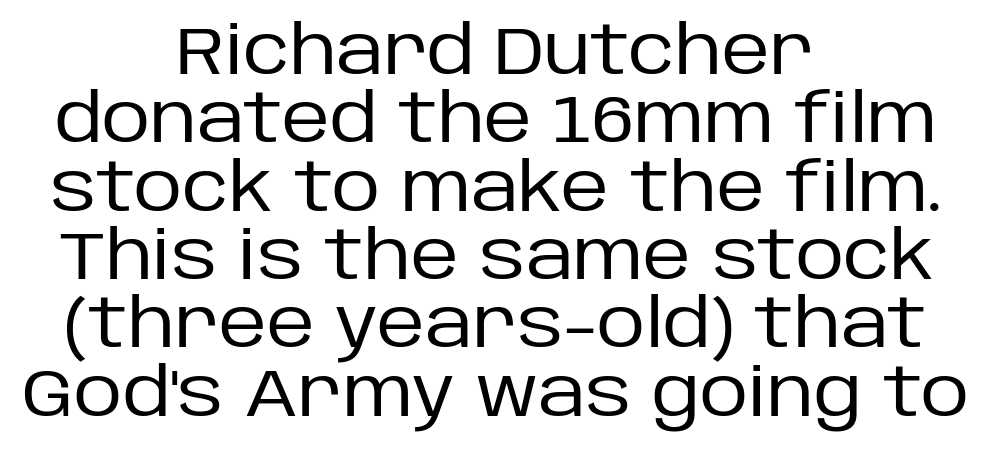
{"serif": "no", "italic": "no", "bold": "no", "weight": "regular", "width": "normal", "stroke_contrast": "low", "x_height": "large", "monospaced": "no", "underline": "no", "align": "center", "line_spacing": "tight", "line_spacing_ratio": 1.02, "letter_spacing": "normal", "letter_spacing_em": 0.0, "glyph_px": 67}
